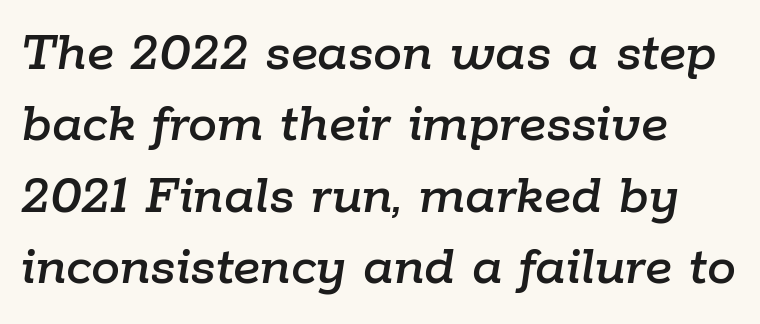
The image shows 58 px text type, italic (leaning right); set line spacing 1.23x, normal letter spacing, not underlined; low stroke contrast and a medium x-height.
